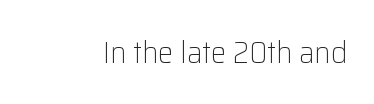
{"serif": "no", "italic": "no", "bold": "no", "weight": "light", "width": "normal", "stroke_contrast": "low", "x_height": "medium", "monospaced": "no", "underline": "no", "letter_spacing": "normal", "letter_spacing_em": 0.0, "glyph_px": 31}
